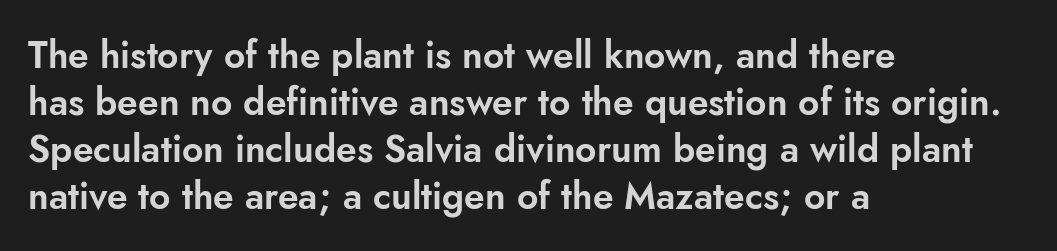
{"serif": "no", "italic": "no", "width": "normal", "stroke_contrast": "low", "x_height": "small", "monospaced": "no", "underline": "no", "align": "left", "line_spacing": "normal", "line_spacing_ratio": 1.27, "letter_spacing": "normal", "letter_spacing_em": 0.0, "glyph_px": 37}
